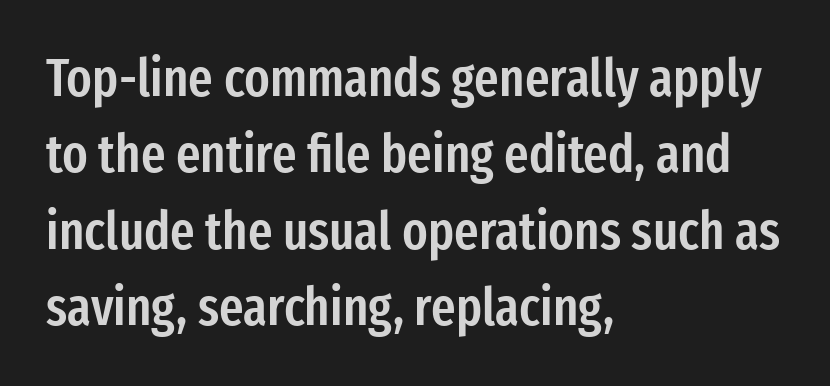
Here the designer chose a conventional face with non-uniform glyph widths. Horizontally, the lines are justified to the leading edge only. The lines sit at an ordinary, default distance from one another. Designer's note — italics off, roman on. The area under the type is left untouched. This is moderately heavy type, rendered in semibold.
